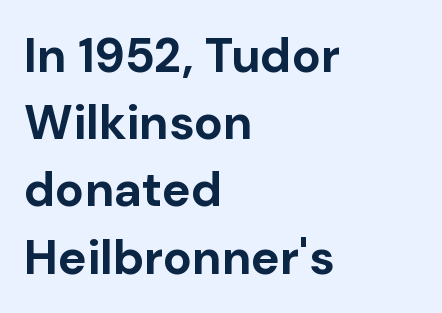
{"serif": "no", "italic": "no", "bold": "yes", "weight": "bold", "width": "normal", "stroke_contrast": "low", "x_height": "medium", "monospaced": "no", "underline": "no", "align": "left", "line_spacing": "normal", "line_spacing_ratio": 1.4, "letter_spacing": "normal", "letter_spacing_em": 0.0, "glyph_px": 48}
